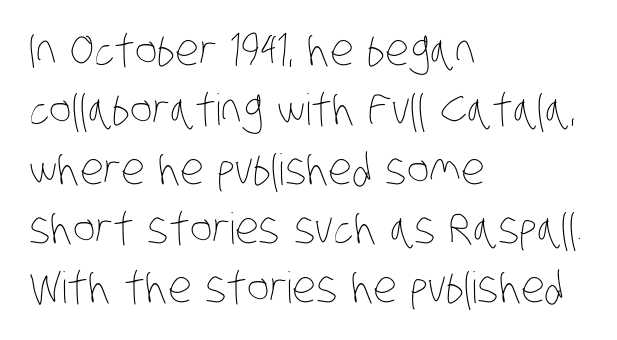
The image shows 43 px thin, condensed type; set left-aligned, normal line spacing (1.38x), normal letter spacing, not underlined; low stroke contrast and a large x-height.
